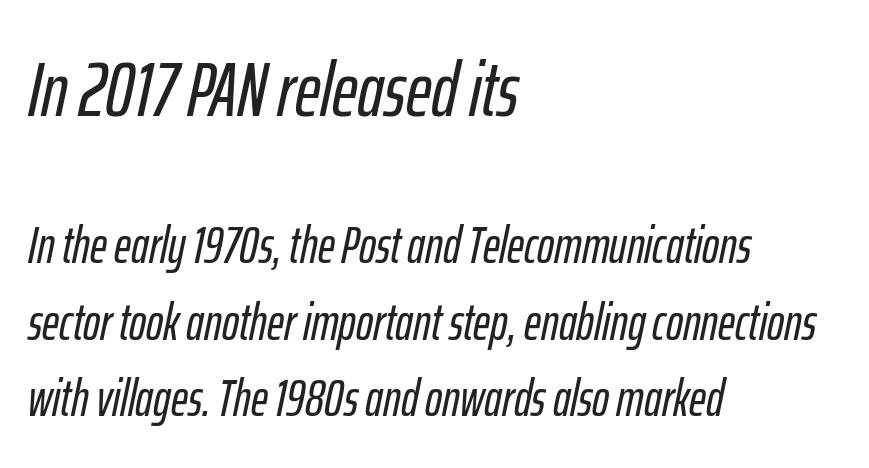
Q: Is the text italic (slanted)? A: Yes, it leans right by about 12 degrees.
Q: Is the text underlined? A: No.
Q: How is the paragraph aligned? A: Left-aligned.
Q: Is the spacing between letters normal or unusually wide? A: Normal.
Q: Is the spacing between lines tight, normal or loose? A: Normal.
Q: Which block of text is set in a larger size, the first (top) or the second (bottom)? A: The first (top) one.
Q: Width (condensed, normal, or wide)? A: Condensed.
Q: Stroke contrast? A: Low.
Q: x-height? A: Medium.
Q: Monospaced? A: No.
